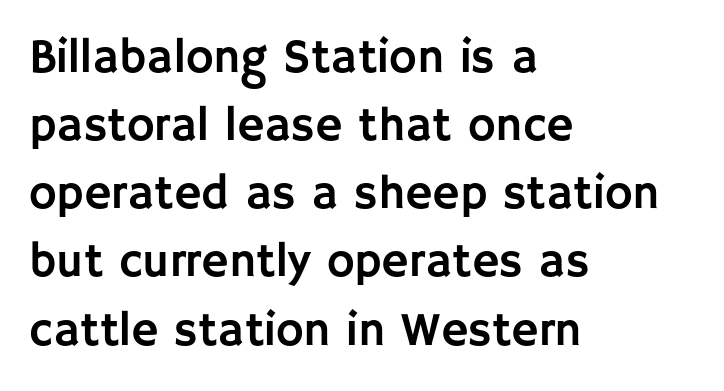
Teacher's note: observe the even left margin — that is flush-left alignment. The string is rendered with underlining switched off. Character widths vary here, with narrow letters taking less room than wide ones. Rows of type keep a routine distance in the vertical direction. Inter-character spacing is left at the font's built-in metrics. The letters carry no serifs — their stems end cleanly without finishing strokes.
